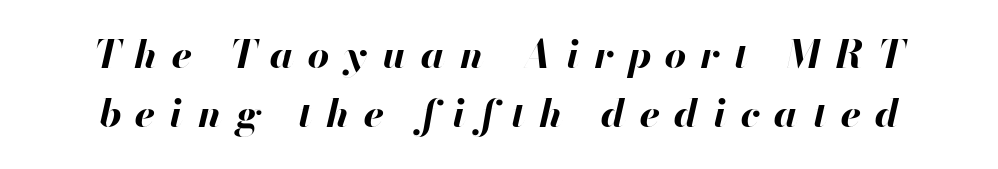
{"italic": "yes", "lean": "right", "slant_degrees": 13, "bold": "yes", "weight": "bold", "width": "normal", "stroke_contrast": "high", "x_height": "small", "monospaced": "no", "underline": "no", "line_spacing": "normal", "line_spacing_ratio": 1.56, "letter_spacing": "wide", "letter_spacing_em": 0.37, "glyph_px": 38}
